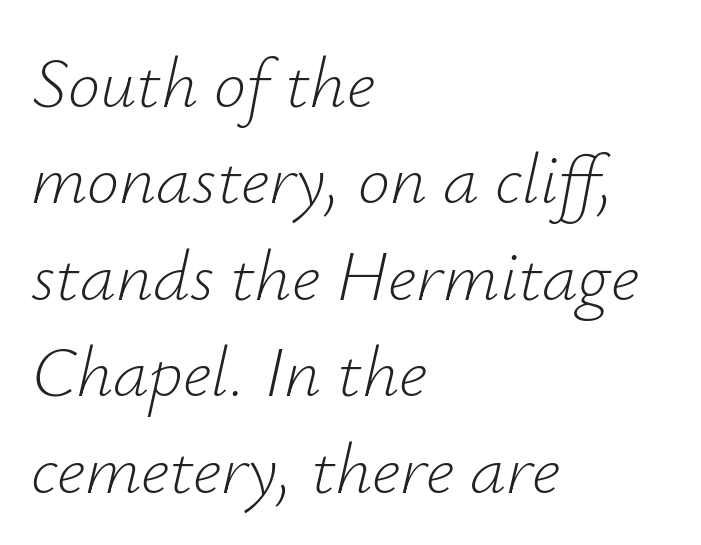
Weight: regular or lighter. Honestly, the row spacing looks completely unremarkable. Alignment: flush left. Glyph-to-glyph distance matches everyday printed text. Beneath every word, the page is bare. Slanted lettering throughout.
